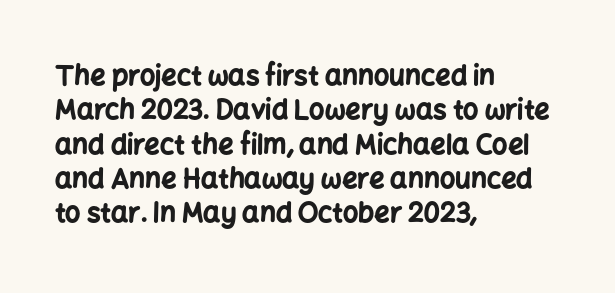
{"italic": "no", "bold": "yes", "underline": "no", "align": "left", "line_spacing": "normal", "line_spacing_ratio": 1.27, "letter_spacing": "normal", "letter_spacing_em": 0.0, "glyph_px": 27}
